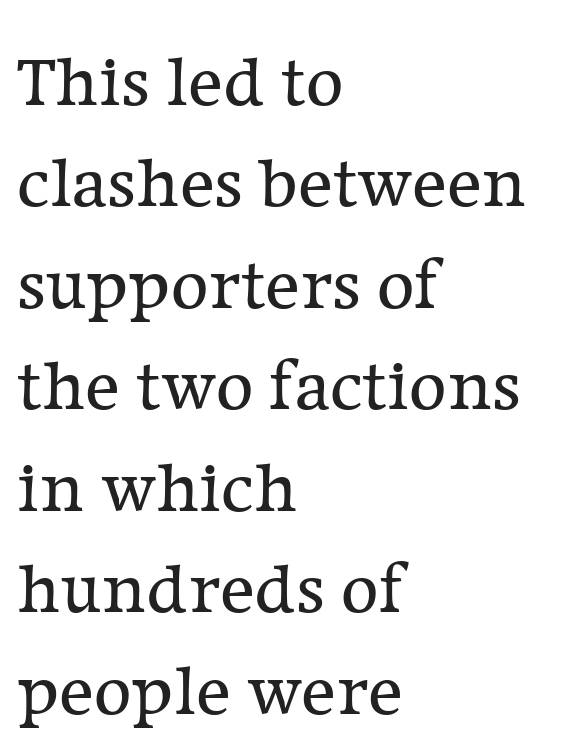
Do the characters align in a grid? No, the font is proportional. Stroke mass is kept to a normal reading level or below. A classic flush-left, rag-right setting is used for this passage. The foot of each line stays bare and open.
